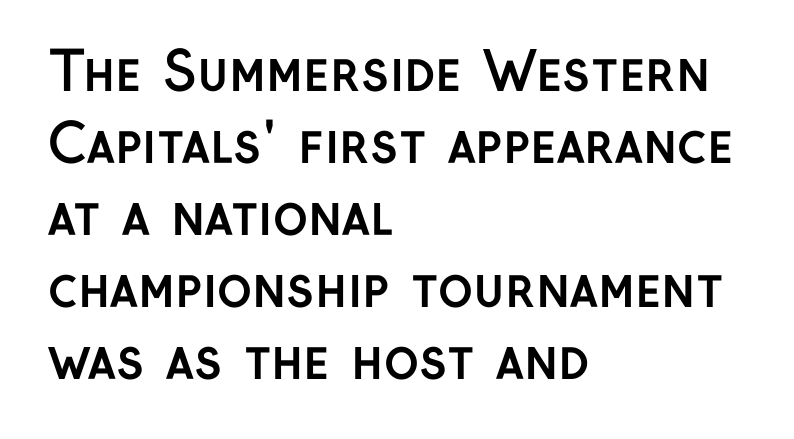
Looks like regular typesetting: each glyph gets only the width it needs. The rendering uses a moderate line-height, typical for paragraphs. Grotesque or geometric, the face here clearly has no serifs. Short note: letters normally spaced. Emphasis by weight is at full strength: bold. Compared with a centered layout, this one pins lines to the left instead.
